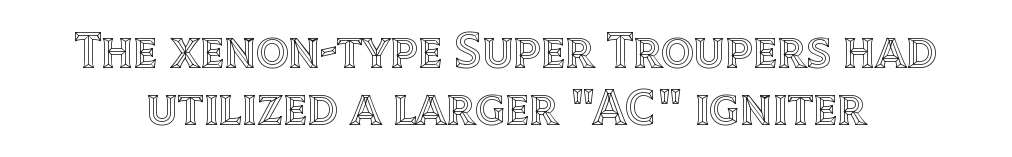
{"italic": "no", "width": "normal", "x_height": "large", "monospaced": "no", "underline": "no", "line_spacing": "tight", "line_spacing_ratio": 1.12, "letter_spacing": "normal", "letter_spacing_em": 0.0, "glyph_px": 51}
